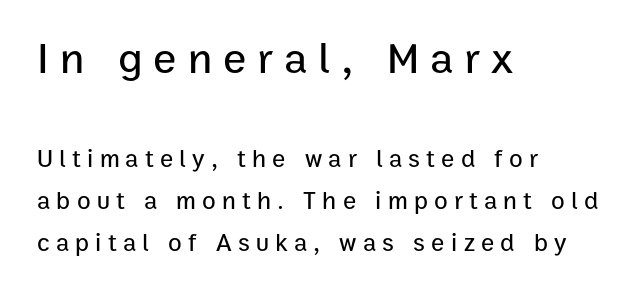
Quick note: interline space is typical. Proportional: the letters do not fall into vertical columns. Examine the stroke ends and you'll find no serifs. Each word looks stretched out because of the extra space between its letters. Type without underlining.
